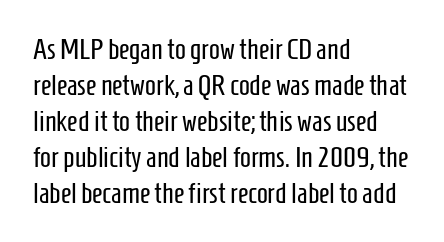
Q: Is the text bold? A: No.
Q: Is the text italic (slanted)? A: No, it is upright.
Q: Is the typeface a serif or a sans-serif typeface? A: Sans-serif.
Q: Is the text underlined? A: No.
Q: How is the paragraph aligned? A: Left-aligned.
Q: Is the spacing between letters normal or unusually wide? A: Normal.
Q: Width (condensed, normal, or wide)? A: Condensed.
Q: Stroke contrast? A: Low.
Q: x-height? A: Medium.
Q: Monospaced? A: No.
